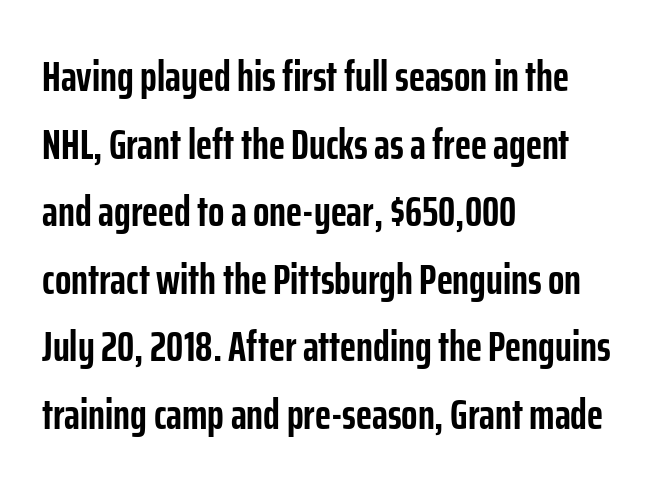
Q: Is the text bold? A: Yes.
Q: Is the text italic (slanted)? A: No, it is upright.
Q: Is the typeface a serif or a sans-serif typeface? A: Sans-serif.
Q: Is the text underlined? A: No.
Q: How is the paragraph aligned? A: Left-aligned.
Q: Is the spacing between letters normal or unusually wide? A: Normal.
Q: Is the spacing between lines tight, normal or loose? A: Normal.
Q: Width (condensed, normal, or wide)? A: Condensed.
Q: Stroke contrast? A: Low.
Q: x-height? A: Medium.
Q: Monospaced? A: No.
